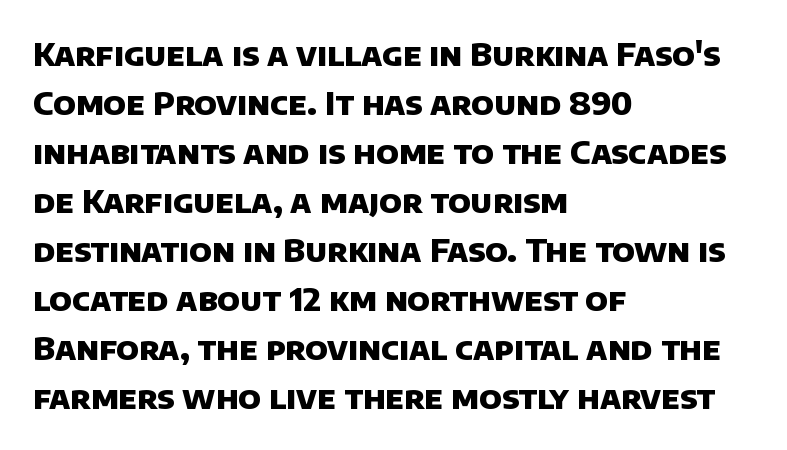
Q: Is the text bold? A: Yes.
Q: Is the typeface a serif or a sans-serif typeface? A: Sans-serif.
Q: Is the text underlined? A: No.
Q: How is the paragraph aligned? A: Left-aligned.
Q: Is the spacing between letters normal or unusually wide? A: Normal.
Q: Is the spacing between lines tight, normal or loose? A: Normal.
Q: Width (condensed, normal, or wide)? A: Normal.
Q: Stroke contrast? A: Low.
Q: x-height? A: Large.
Q: Monospaced? A: No.
